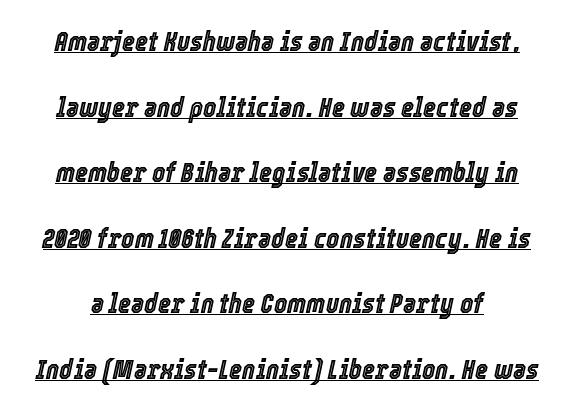
The image shows 28 px condensed type, italic (leaning right); set loose line spacing (2.34x), normal letter spacing, underlined; a medium x-height.
